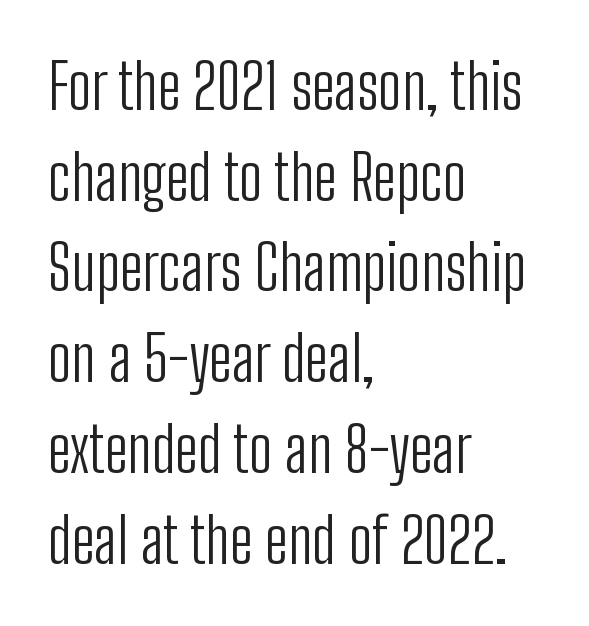
The image shows 63 px light, condensed sans-serif type, upright; set left-aligned, normal line spacing (1.44x), normal letter spacing, not underlined; low stroke contrast and a medium x-height.
